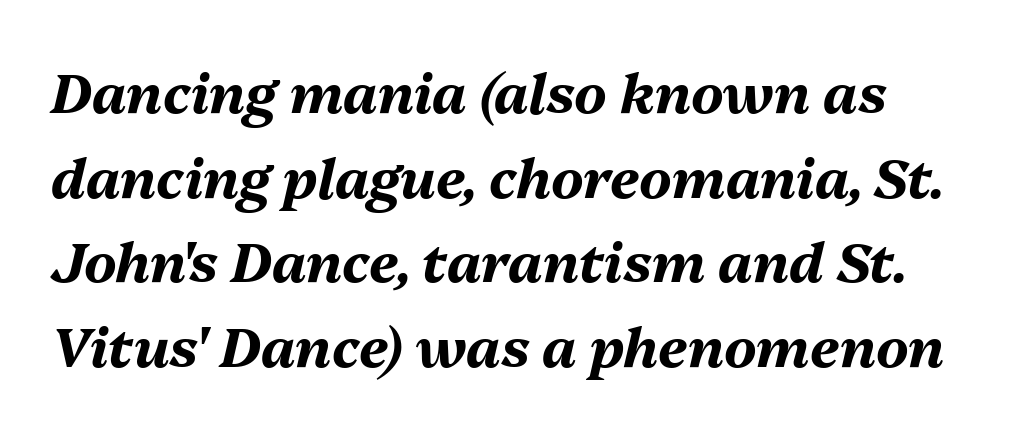
{"italic": "yes", "lean": "right", "slant_degrees": 13, "bold": "yes", "weight": "bold", "width": "normal", "stroke_contrast": "medium", "x_height": "medium", "monospaced": "no", "underline": "no", "line_spacing": "normal", "line_spacing_ratio": 1.54, "letter_spacing": "normal", "letter_spacing_em": 0.0, "glyph_px": 55}
